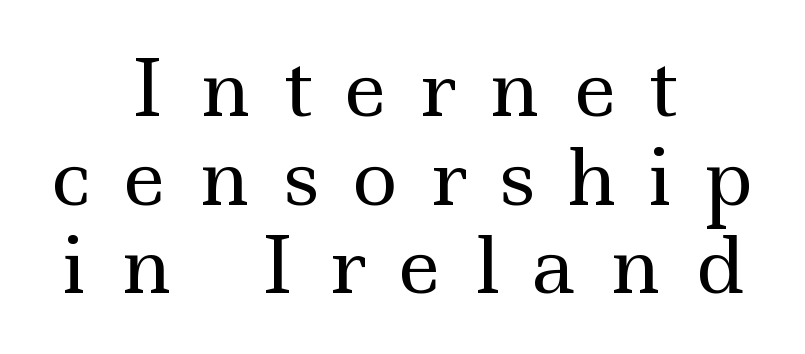
Q: Is the text bold? A: No.
Q: Is the text italic (slanted)? A: No, it is upright.
Q: Is the typeface a serif or a sans-serif typeface? A: Serif.
Q: Is the text underlined? A: No.
Q: How is the paragraph aligned? A: Centered.
Q: Is the spacing between letters normal or unusually wide? A: Unusually wide.
Q: Is the spacing between lines tight, normal or loose? A: Tight.
Q: Width (condensed, normal, or wide)? A: Wide.
Q: x-height? A: Small.
Q: Monospaced? A: No.
